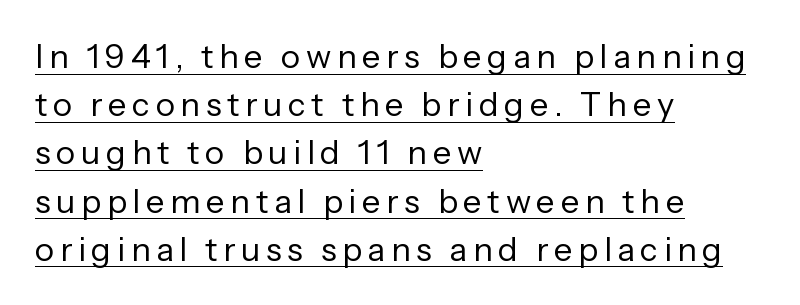
{"serif": "no", "italic": "no", "bold": "no", "weight": "regular", "width": "normal", "stroke_contrast": "low", "x_height": "medium", "monospaced": "no", "underline": "yes", "align": "left", "line_spacing": "normal", "line_spacing_ratio": 1.46, "glyph_px": 33}
